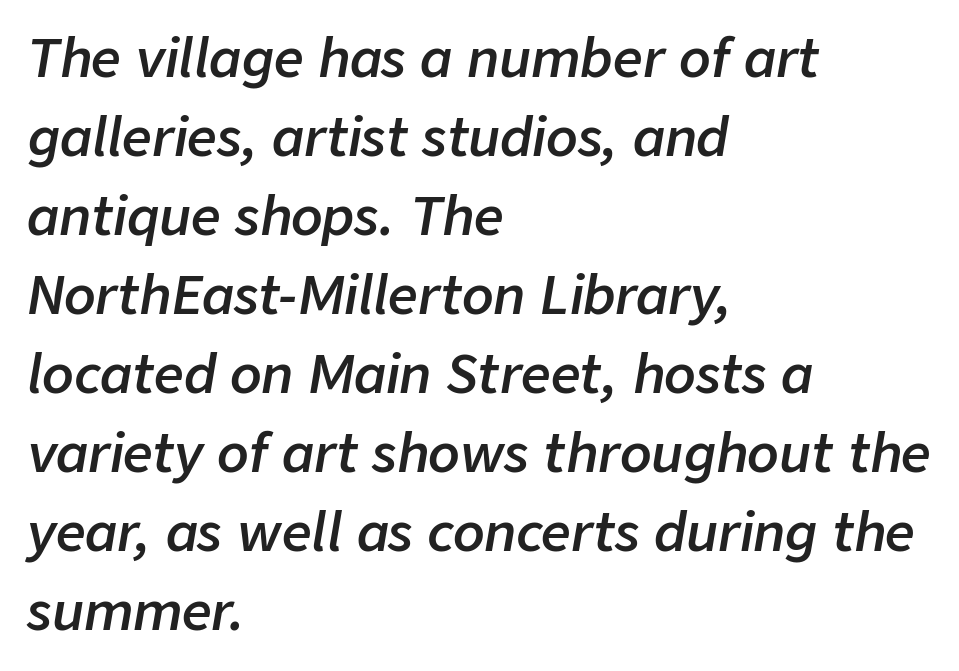
Q: Is the text bold? A: Semi-bold.
Q: Is the text italic (slanted)? A: Yes, it leans right by about 9 degrees.
Q: Is the text underlined? A: No.
Q: How is the paragraph aligned? A: Left-aligned.
Q: Is the spacing between letters normal or unusually wide? A: Normal.
Q: Is the spacing between lines tight, normal or loose? A: Normal.
Q: Width (condensed, normal, or wide)? A: Normal.
Q: Stroke contrast? A: Low.
Q: x-height? A: Medium.
Q: Monospaced? A: No.
